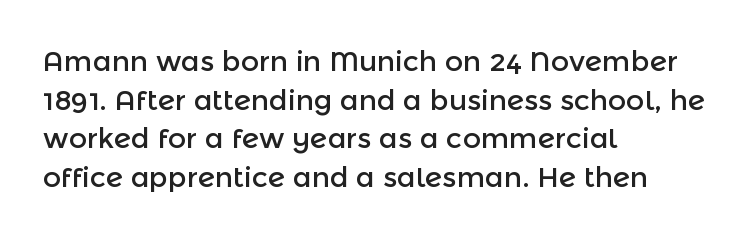
Is there much room between lines? A standard amount, neither cramped nor airy. The letters stand straight up with perfectly vertical stems. No feet cap the strokes, marking this as sans-serif type. This rendering leaves character spacing at its baseline value. The letters advance in unequal steps, a hallmark of proportional type.
